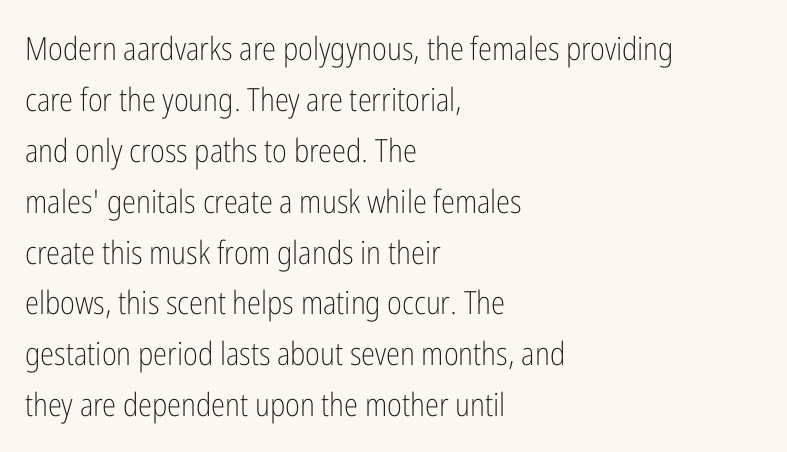
To sum up the face: it is a sans, with no serifs. These lines are set flush left with a ragged right edge. Between one letter and the next there's only the usual sliver of space. The typesetting does not lean heavy: it is not bold. Note the varied advance widths — an 'i' is clearly narrower than an 'm'. Ascenders rise straight up at ninety degrees.
